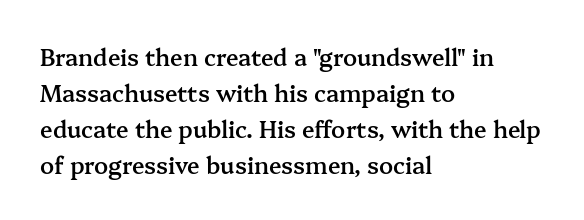
The image shows 23 px text type, upright; set left-aligned, normal line spacing (1.56x), normal letter spacing, not underlined.
